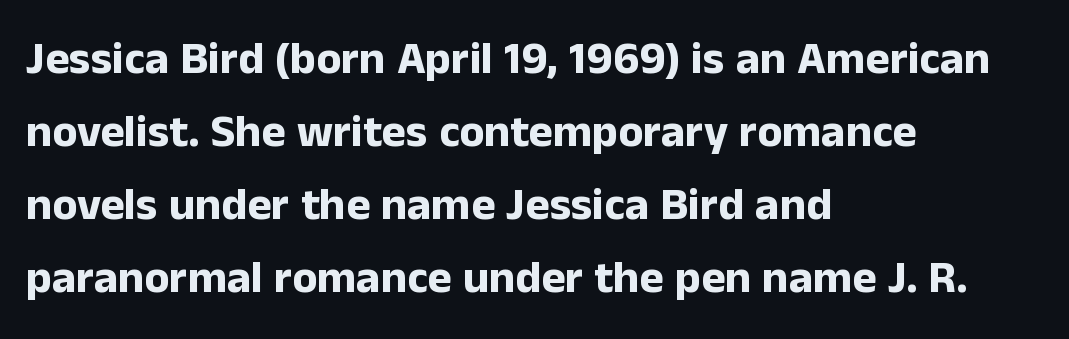
Bare-footed words on every line. The letters sit at their default tracking, neither squeezed nor spread. Typographically, this falls in the sans-serif category. The passage shown stacks its lines at a standard gap. The rendering uses natural spacing where letterforms have individual widths.
